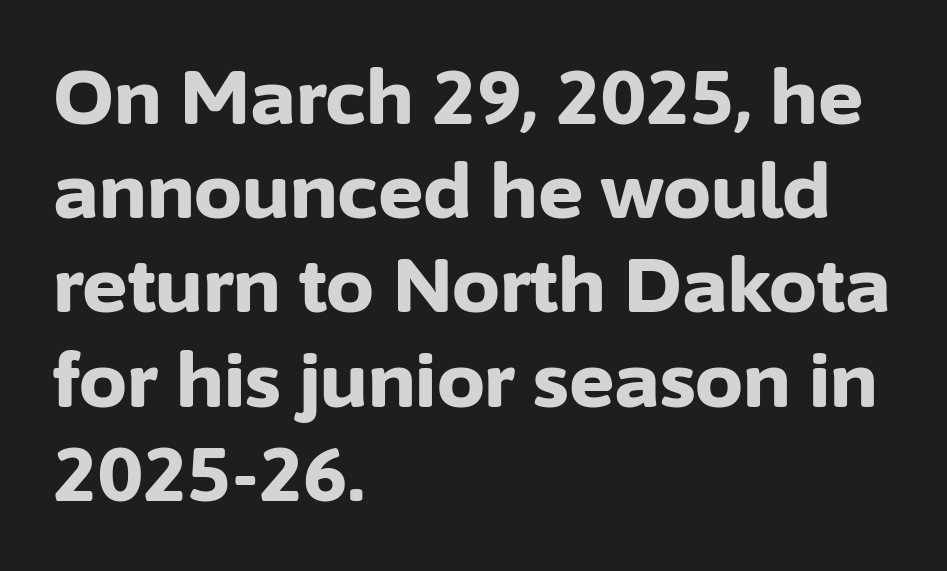
Heavy-handed strokes throughout: this text is bold. Designer's note — italics off, roman on. A typesetter would call this zero additional tracking. Clear beneath every line of the passage. Grotesque or geometric, the face here clearly has no serifs.
